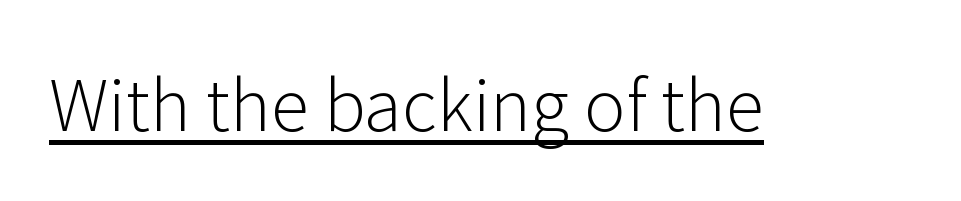
Quick note: underline on. This is the regular roman posture of the typeface. The rendering shows plain stroke endings on the letterforms — a sans-serif design. On a weight scale, this lands at 450 or below. The passage shown has conventional tracking throughout.
